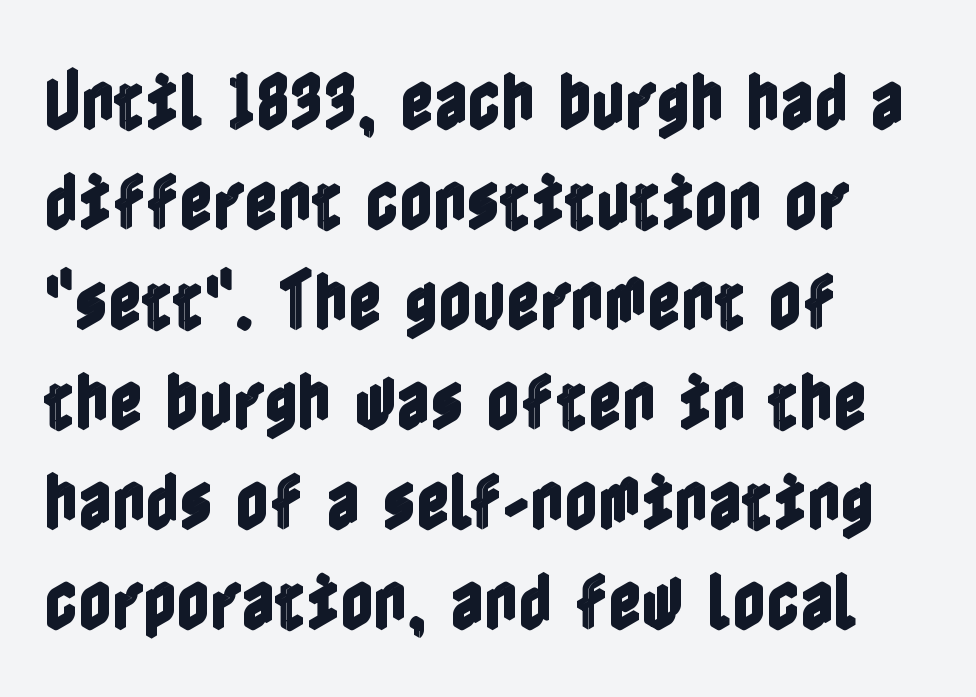
Summary of vertical rhythm: regular, with standard interline spacing. Lines of text with bare space underneath. The letters stand straight up with perfectly vertical stems. Short and long lines alike share a common starting point at left. Inter-character spacing is left at the font's built-in metrics.
